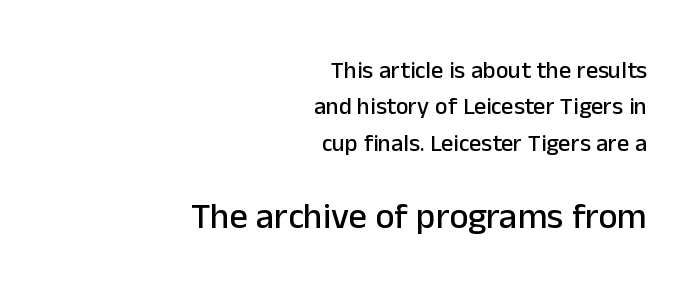
{"serif": "no", "italic": "no", "width": "normal", "stroke_contrast": "low", "x_height": "medium", "monospaced": "no", "underline": "no", "align": "right", "line_spacing": "normal", "line_spacing_ratio": 1.52, "letter_spacing": "normal", "letter_spacing_em": 0.0, "larger_block": "second", "size_ratio": 1.5, "glyph_px": 36}
